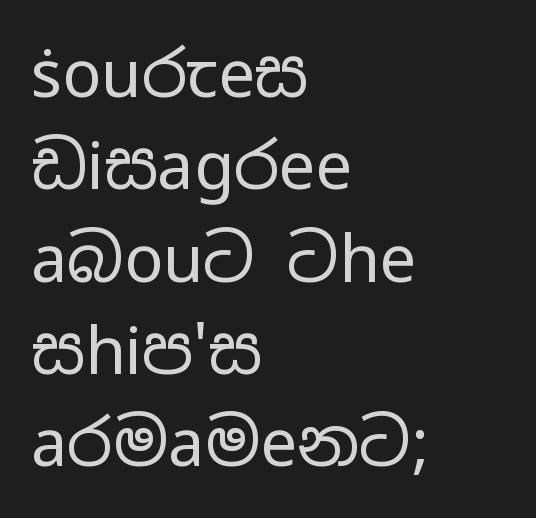
{"serif": "no", "italic": "no", "bold": "no", "weight": "regular", "width": "wide", "stroke_contrast": "low", "x_height": "medium", "monospaced": "no", "underline": "no", "align": "left", "line_spacing": "normal", "line_spacing_ratio": 1.42, "letter_spacing": "normal", "letter_spacing_em": 0.0, "glyph_px": 65}
